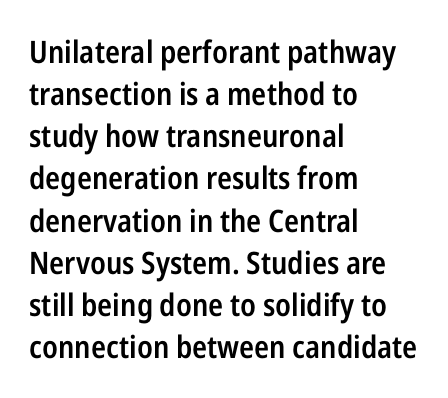
Q: Is the text bold? A: Semi-bold.
Q: Is the text italic (slanted)? A: No, it is upright.
Q: Is the typeface a serif or a sans-serif typeface? A: Sans-serif.
Q: Is the text underlined? A: No.
Q: How is the paragraph aligned? A: Left-aligned.
Q: Is the spacing between letters normal or unusually wide? A: Normal.
Q: Is the spacing between lines tight, normal or loose? A: Normal.
Q: Width (condensed, normal, or wide)? A: Condensed.
Q: Stroke contrast? A: Low.
Q: x-height? A: Medium.
Q: Monospaced? A: No.
